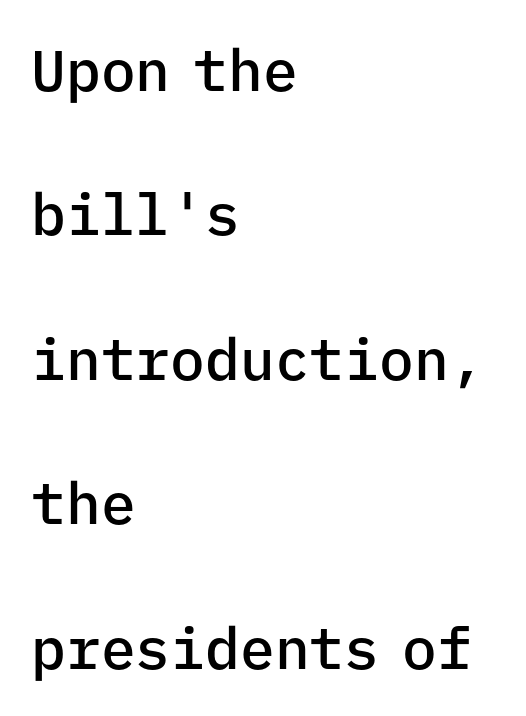
The image shows 58 px semibold sans-serif type, upright, monospaced; set left-aligned, loose line spacing (2.49x), normal letter spacing, not underlined; low stroke contrast and a medium x-height.
